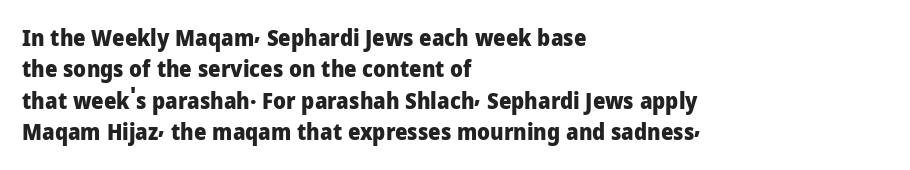
The image shows 22 px bold type, upright; set left-aligned, normal line spacing (1.43x), normal letter spacing, not underlined.
